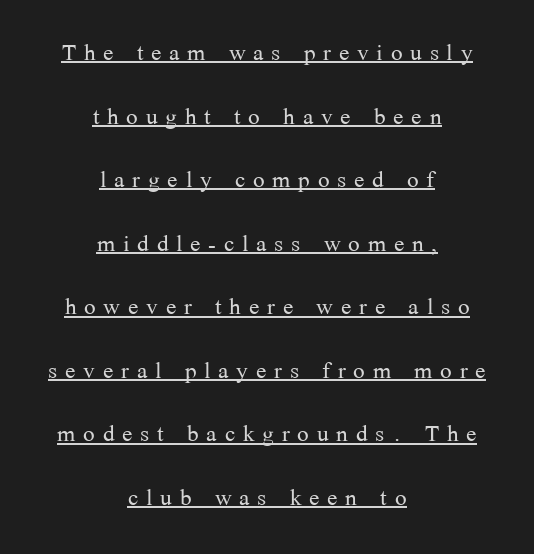
Serifs: yes, visible at the terminals of the letterforms. The rendering uses natural spacing where letterforms have individual widths. Is there an underline? Yes — a line sits under the letters. Horizontal alignment here is central, giving a formal, balanced look. The cut favours lightness, reaching ordinary text weight at its darkest.
